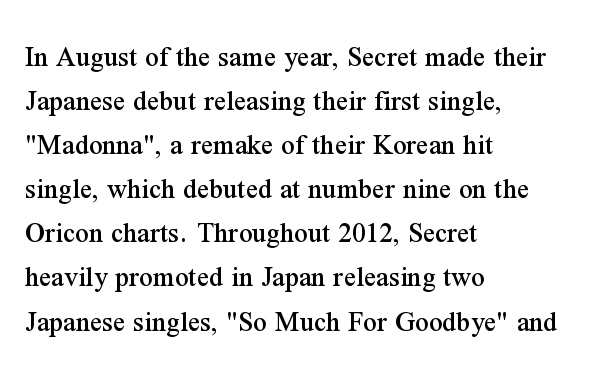
{"serif": "yes", "italic": "no", "width": "normal", "stroke_contrast": "medium", "x_height": "medium", "monospaced": "no", "underline": "no", "align": "left", "line_spacing": "normal", "line_spacing_ratio": 1.47, "letter_spacing": "normal", "letter_spacing_em": 0.0, "glyph_px": 30}
